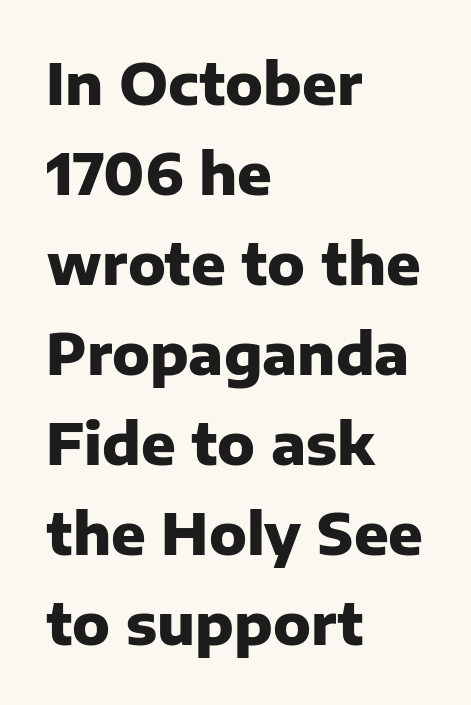
The image shows 57 px heavy sans-serif type, upright; set left-aligned, normal line spacing (1.58x), normal letter spacing, not underlined; low stroke contrast and a medium x-height.
